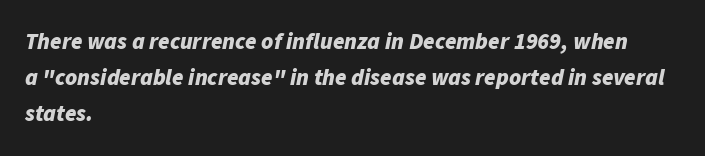
Line starts are locked; line ends wander. Lines of text with bare space underneath. Short note: letters normally spaced. Emphasis-style slanted type is in use. Typographic density is high because the face is bold.
